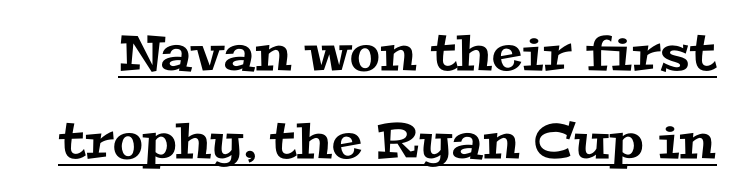
Q: Is the typeface a serif or a sans-serif typeface? A: Serif.
Q: Is the text underlined? A: Yes.
Q: Is the spacing between letters normal or unusually wide? A: Normal.
Q: Width (condensed, normal, or wide)? A: Wide.
Q: Stroke contrast? A: Medium.
Q: x-height? A: Medium.
Q: Monospaced? A: No.
